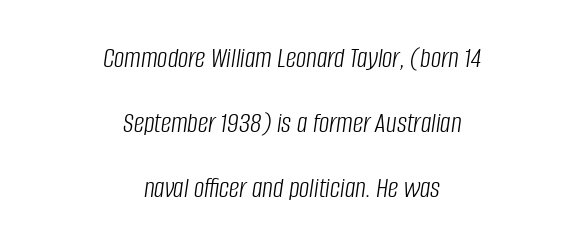
Q: Is the text bold? A: No.
Q: Is the text italic (slanted)? A: Yes, it leans right by about 8 degrees.
Q: Is the text underlined? A: No.
Q: How is the paragraph aligned? A: Centered.
Q: Is the spacing between letters normal or unusually wide? A: Normal.
Q: Is the spacing between lines tight, normal or loose? A: Loose.
Q: Width (condensed, normal, or wide)? A: Condensed.
Q: Stroke contrast? A: Low.
Q: x-height? A: Large.
Q: Monospaced? A: No.
